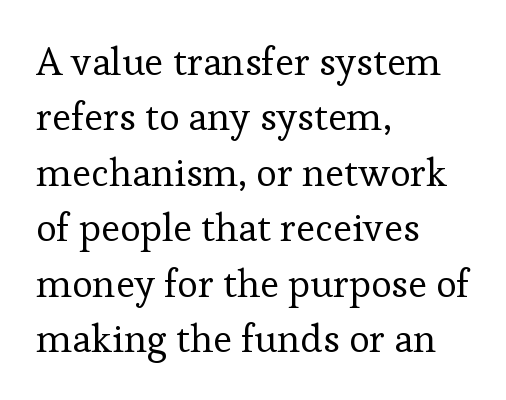
The image shows 39 px regular-weight serif type, upright; set left-aligned, normal line spacing (1.42x), normal letter spacing, not underlined; low stroke contrast and a medium x-height.
